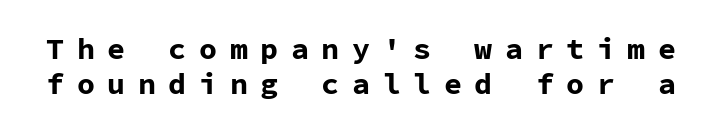
Nope, not italic — everything's standing straight. The type is letterspaced generously, with wide tracking. Classification — sans serif. The space directly below the letters is spotless.
